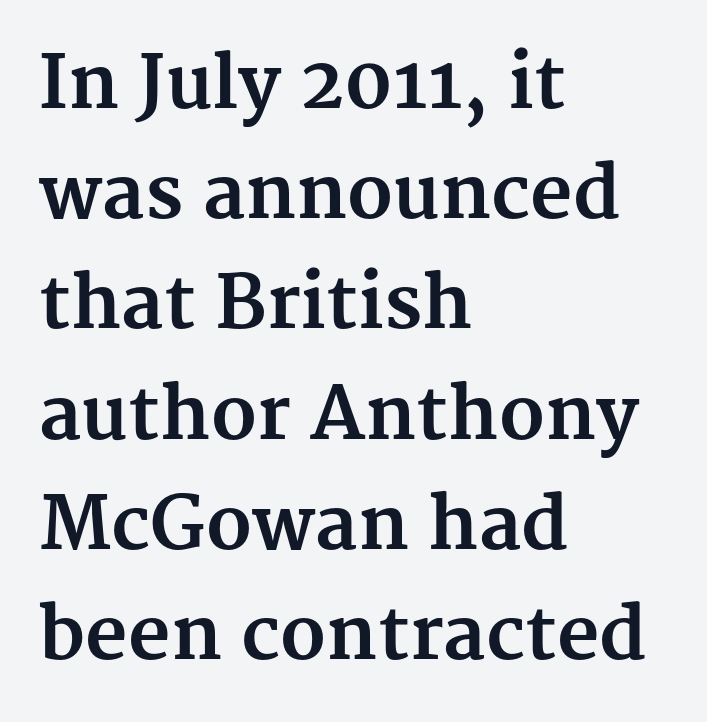
The image shows 73 px bold serif type, upright; set left-aligned, normal line spacing (1.51x), normal letter spacing, not underlined; medium stroke contrast and a medium x-height.
